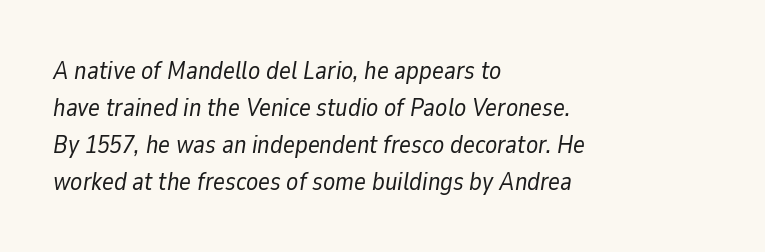
Q: Is the text bold? A: No.
Q: Is the text italic (slanted)? A: Yes, it leans right by about 9 degrees.
Q: Is the text underlined? A: No.
Q: How is the paragraph aligned? A: Left-aligned.
Q: Is the spacing between letters normal or unusually wide? A: Normal.
Q: Is the spacing between lines tight, normal or loose? A: Normal.
